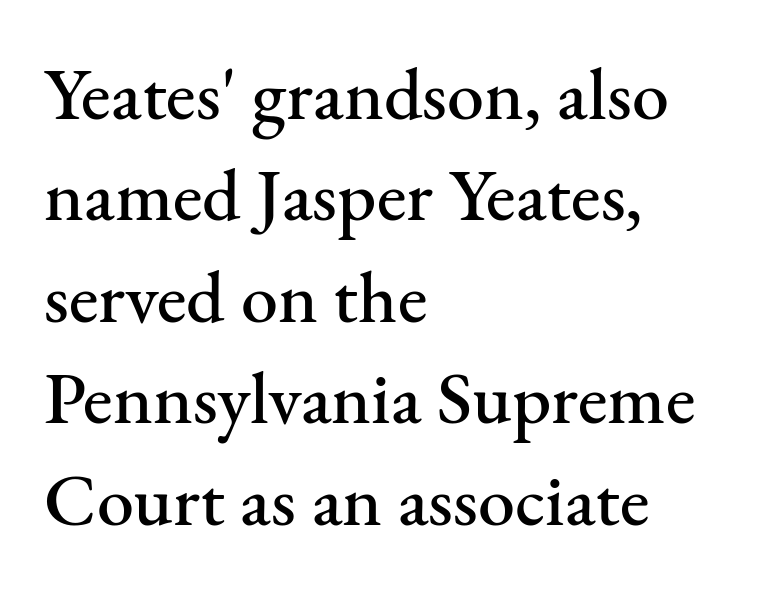
{"serif": "yes", "italic": "no", "width": "normal", "stroke_contrast": "medium", "x_height": "small", "monospaced": "no", "underline": "no", "align": "left", "line_spacing": "normal", "line_spacing_ratio": 1.37, "letter_spacing": "normal", "letter_spacing_em": 0.0, "glyph_px": 74}
